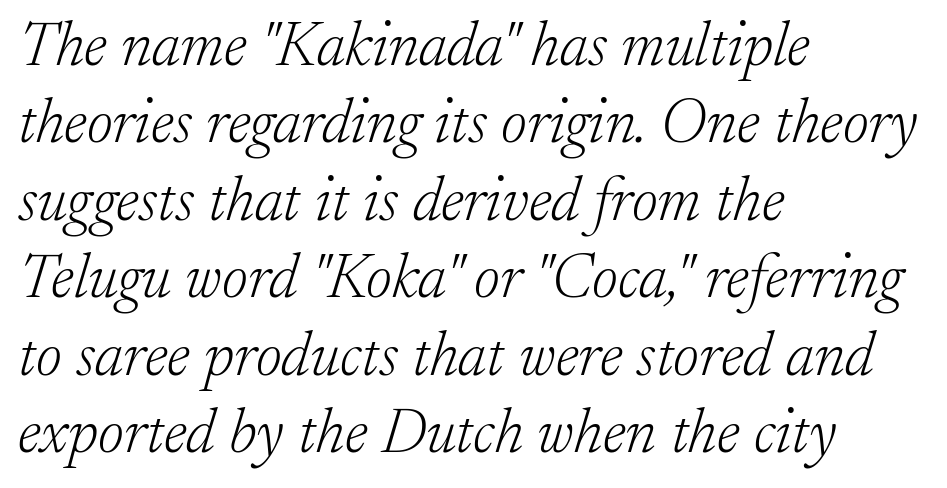
The image shows 63 px light serif type, italic (leaning right); set left-aligned, line spacing 1.23x, normal letter spacing, not underlined; low stroke contrast and a small x-height.
